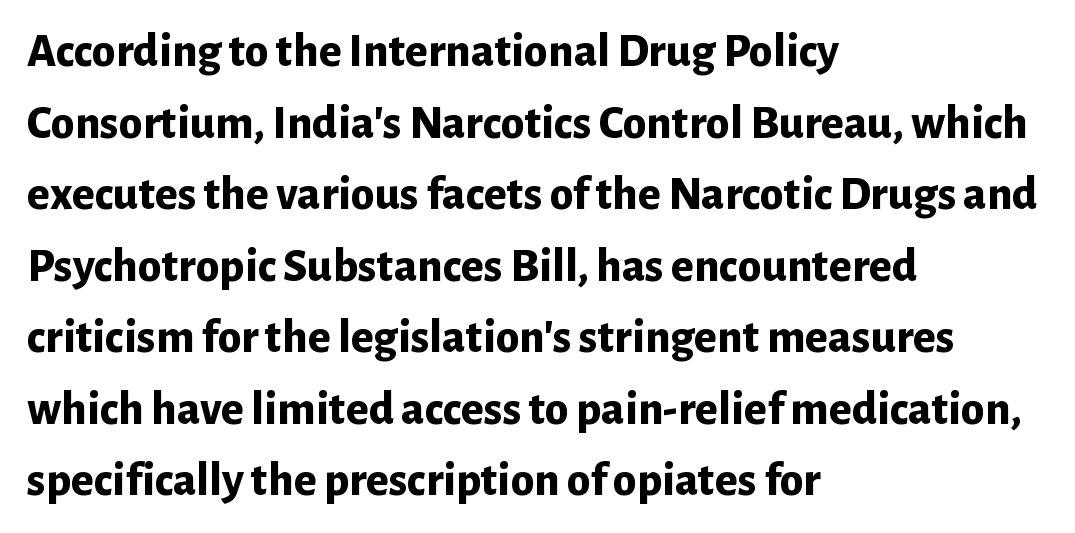
Q: Is the text bold? A: Yes.
Q: Is the text italic (slanted)? A: No, it is upright.
Q: Is the typeface a serif or a sans-serif typeface? A: Sans-serif.
Q: Is the text underlined? A: No.
Q: How is the paragraph aligned? A: Left-aligned.
Q: Is the spacing between letters normal or unusually wide? A: Normal.
Q: Is the spacing between lines tight, normal or loose? A: Normal.
Q: Width (condensed, normal, or wide)? A: Normal.
Q: Stroke contrast? A: Low.
Q: x-height? A: Medium.
Q: Monospaced? A: No.
